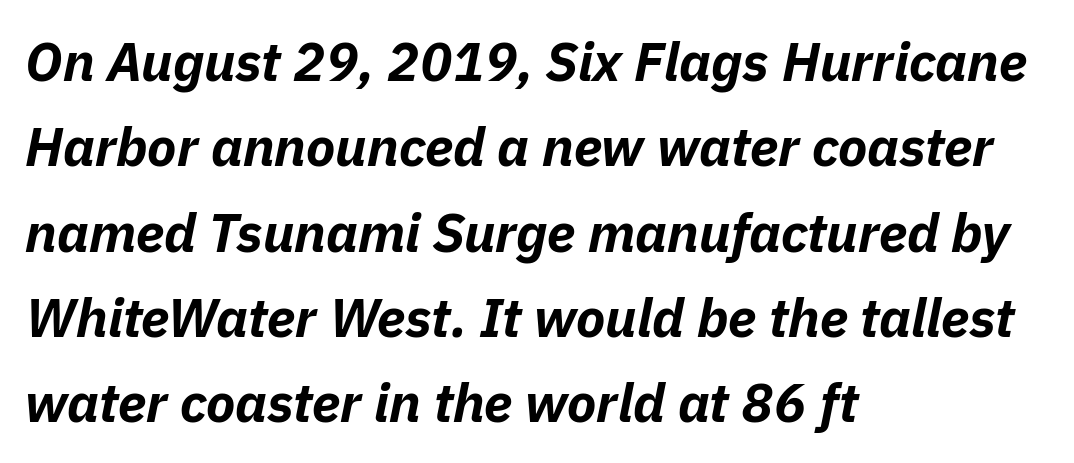
{"italic": "yes", "lean": "right", "slant_degrees": 11, "bold": "yes", "weight": "bold", "width": "normal", "stroke_contrast": "low", "x_height": "medium", "monospaced": "no", "underline": "no", "align": "left", "line_spacing": "normal", "line_spacing_ratio": 1.58, "letter_spacing": "normal", "letter_spacing_em": 0.0, "glyph_px": 54}
